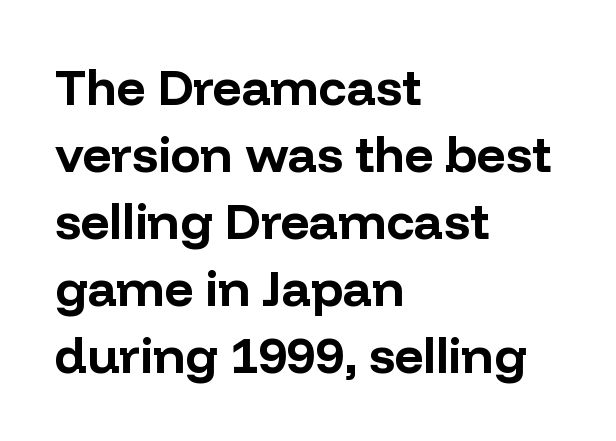
{"serif": "no", "italic": "no", "bold": "yes", "weight": "bold", "width": "normal", "stroke_contrast": "low", "x_height": "medium", "monospaced": "no", "underline": "no", "align": "left", "line_spacing": "normal", "line_spacing_ratio": 1.34, "letter_spacing": "normal", "letter_spacing_em": 0.0, "glyph_px": 50}
